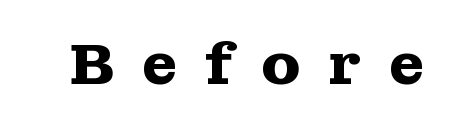
Q: Is the text bold? A: Yes.
Q: Is the text italic (slanted)? A: No, it is upright.
Q: Is the typeface a serif or a sans-serif typeface? A: Serif.
Q: Is the text underlined? A: No.
Q: Is the spacing between letters normal or unusually wide? A: Unusually wide.
Q: Width (condensed, normal, or wide)? A: Wide.
Q: Stroke contrast? A: Medium.
Q: x-height? A: Medium.
Q: Monospaced? A: No.
